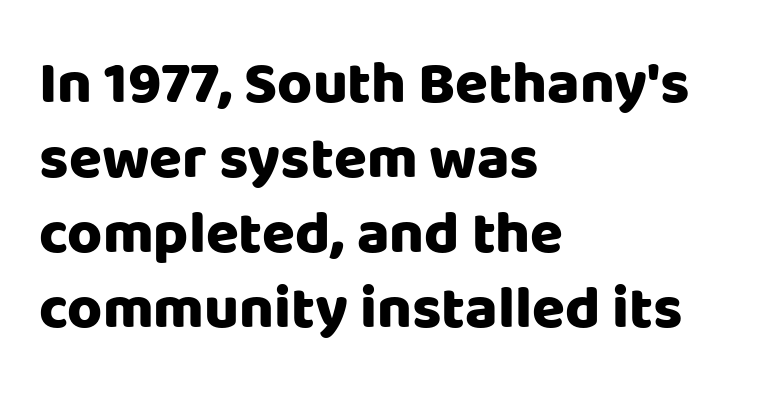
The image shows 60 px heavy sans-serif type, upright; set left-aligned, normal line spacing (1.25x), normal letter spacing, not underlined; low stroke contrast and a large x-height.
